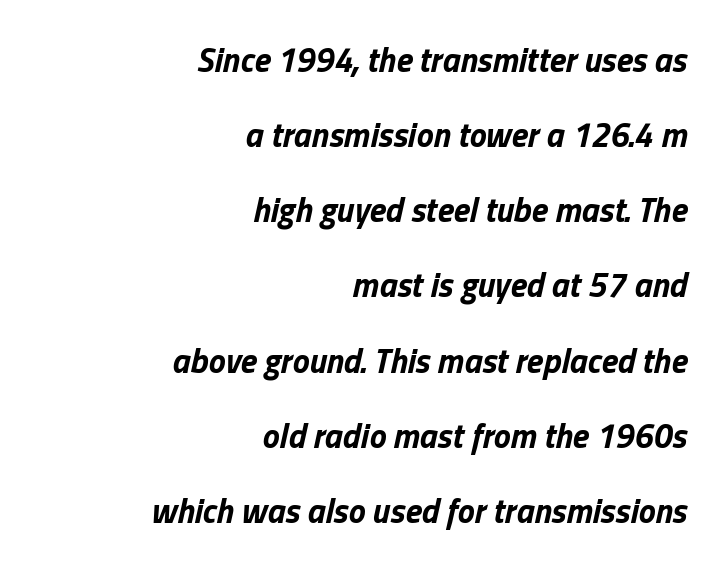
Q: Is the text bold? A: Yes.
Q: Is the text italic (slanted)? A: Yes, it leans right by about 13 degrees.
Q: Is the text underlined? A: No.
Q: How is the paragraph aligned? A: Right-aligned.
Q: Is the spacing between letters normal or unusually wide? A: Normal.
Q: Is the spacing between lines tight, normal or loose? A: Loose.
Q: Width (condensed, normal, or wide)? A: Normal.
Q: Stroke contrast? A: Low.
Q: x-height? A: Medium.
Q: Monospaced? A: No.
